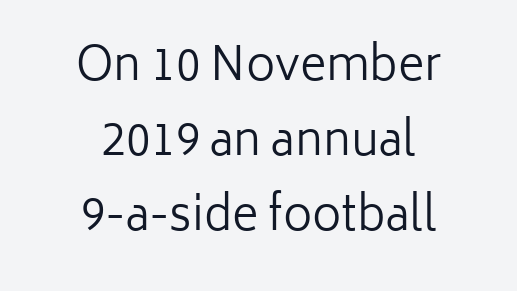
{"serif": "no", "italic": "no", "bold": "no", "weight": "regular", "width": "normal", "stroke_contrast": "low", "x_height": "medium", "monospaced": "no", "underline": "no", "align": "center", "line_spacing": "normal", "line_spacing_ratio": 1.67, "letter_spacing": "normal", "letter_spacing_em": 0.0, "glyph_px": 45}
